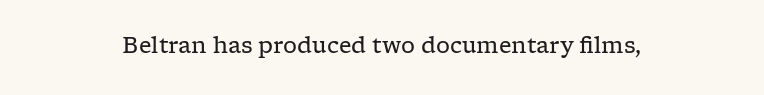
{"italic": "no", "bold": "no", "underline": "no", "letter_spacing": "normal", "letter_spacing_em": 0.0, "glyph_px": 22}
